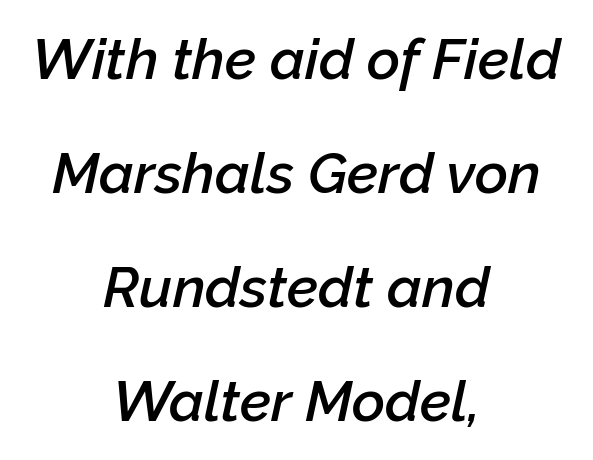
Q: Is the text bold? A: Semi-bold.
Q: Is the text italic (slanted)? A: Yes, it leans right by about 12 degrees.
Q: Is the text underlined? A: No.
Q: How is the paragraph aligned? A: Centered.
Q: Is the spacing between letters normal or unusually wide? A: Normal.
Q: Is the spacing between lines tight, normal or loose? A: Loose.
Q: Width (condensed, normal, or wide)? A: Normal.
Q: Stroke contrast? A: Low.
Q: x-height? A: Medium.
Q: Monospaced? A: No.
